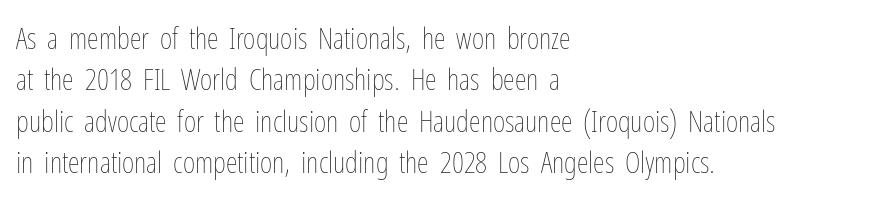
The horizontal fit of the characters is conventional and even. The font's upright variant was chosen for this text. This reads as an unemphasized weight, regular at the heaviest. The gap between lines stays unmarked. Casual observation: everything's shoved over to the left. Reading down the column, the eye jumps a familiar distance to each next line.
